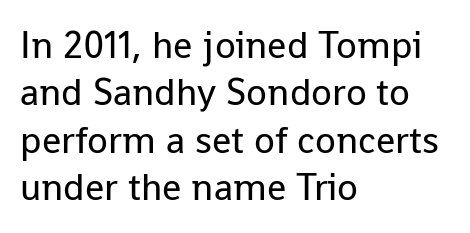
The space directly below the letters is spotless. The lines sit at an ordinary, default distance from one another. The passage shown is typed in a proportional face where columns would drift. Each stroke keeps to a modest, everyday thickness or less. Examine the stroke ends and you'll find no serifs.
